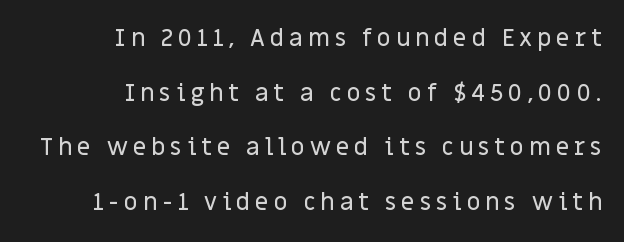
Q: Is the text italic (slanted)? A: No, it is upright.
Q: Is the text underlined? A: No.
Q: How is the paragraph aligned? A: Right-aligned.
Q: Is the spacing between letters normal or unusually wide? A: Unusually wide.
Q: Is the spacing between lines tight, normal or loose? A: Loose.
